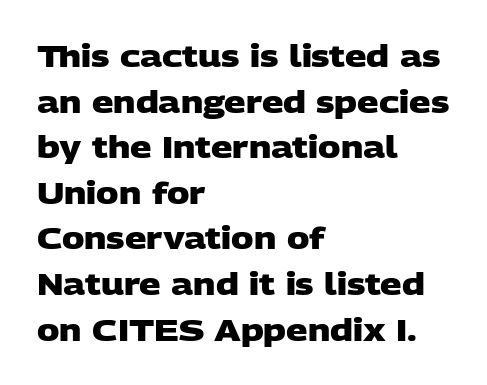
{"serif": "no", "bold": "yes", "weight": "heavy", "width": "wide", "stroke_contrast": "low", "x_height": "large", "monospaced": "no", "underline": "no", "align": "left", "line_spacing": "normal", "line_spacing_ratio": 1.52, "letter_spacing": "normal", "letter_spacing_em": 0.0, "glyph_px": 30}
